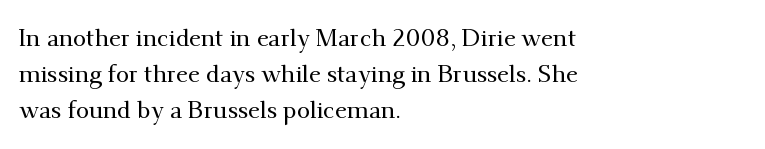
The image shows 24 px text type, upright; set left-aligned, normal line spacing (1.49x), normal letter spacing, not underlined.
